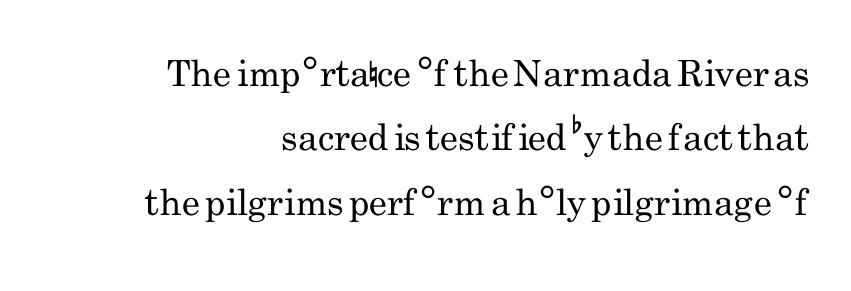
Q: Is the text bold? A: No.
Q: Is the text italic (slanted)? A: No, it is upright.
Q: Is the typeface a serif or a sans-serif typeface? A: Sans-serif.
Q: Is the text underlined? A: No.
Q: How is the paragraph aligned? A: Right-aligned.
Q: Is the spacing between letters normal or unusually wide? A: Normal.
Q: Width (condensed, normal, or wide)? A: Condensed.
Q: Stroke contrast? A: Low.
Q: x-height? A: Small.
Q: Monospaced? A: No.
